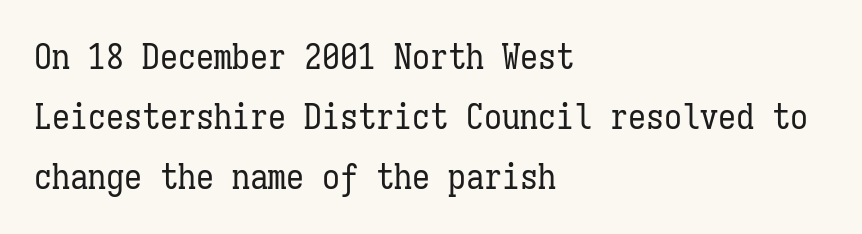
Q: Is the text bold? A: No.
Q: Is the text italic (slanted)? A: No, it is upright.
Q: Is the text underlined? A: No.
Q: How is the paragraph aligned? A: Left-aligned.
Q: Is the spacing between letters normal or unusually wide? A: Normal.
Q: Is the spacing between lines tight, normal or loose? A: Normal.
Q: Width (condensed, normal, or wide)? A: Condensed.
Q: Stroke contrast? A: Low.
Q: x-height? A: Medium.
Q: Monospaced? A: Yes.
